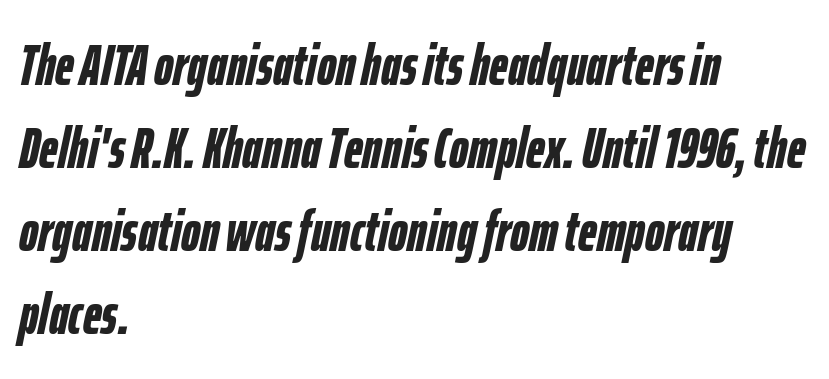
{"italic": "yes", "lean": "right", "slant_degrees": 12, "bold": "yes", "weight": "semibold", "width": "condensed", "stroke_contrast": "low", "x_height": "medium", "monospaced": "no", "underline": "no", "align": "left", "line_spacing": "normal", "line_spacing_ratio": 1.43, "letter_spacing": "normal", "letter_spacing_em": 0.0, "glyph_px": 58}
